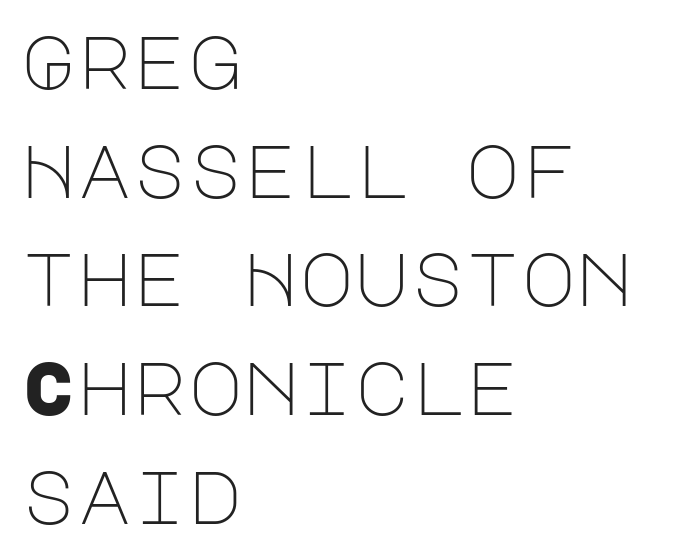
Q: Is the text bold? A: No.
Q: Is the text italic (slanted)? A: No, it is upright.
Q: Is the typeface a serif or a sans-serif typeface? A: Sans-serif.
Q: Is the text underlined? A: No.
Q: How is the paragraph aligned? A: Left-aligned.
Q: Is the spacing between letters normal or unusually wide? A: Normal.
Q: Is the spacing between lines tight, normal or loose? A: Normal.
Q: Width (condensed, normal, or wide)? A: Normal.
Q: Stroke contrast? A: Low.
Q: x-height? A: Large.
